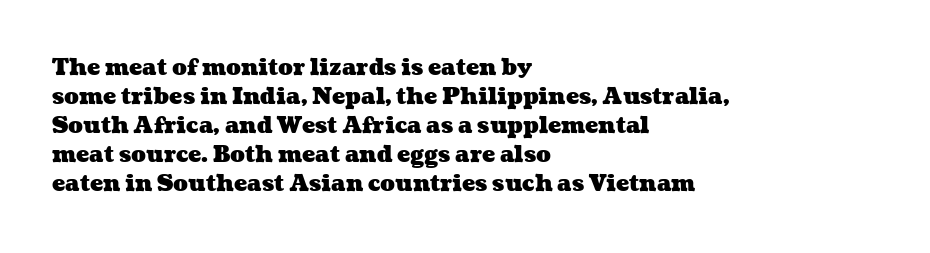
Q: Is the text bold? A: Yes.
Q: Is the text underlined? A: No.
Q: How is the paragraph aligned? A: Left-aligned.
Q: Is the spacing between letters normal or unusually wide? A: Normal.
Q: Is the spacing between lines tight, normal or loose? A: Normal.
